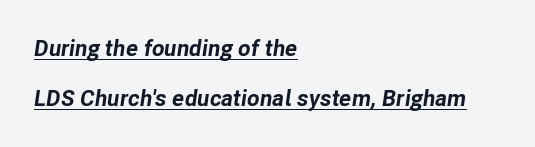
Q: Is the text bold? A: Yes.
Q: Is the text italic (slanted)? A: Yes, it leans right by about 8 degrees.
Q: Is the text underlined? A: Yes.
Q: How is the paragraph aligned? A: Left-aligned.
Q: Is the spacing between letters normal or unusually wide? A: Normal.
Q: Is the spacing between lines tight, normal or loose? A: Loose.
